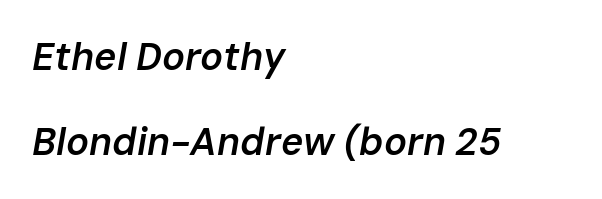
Q: Is the text bold? A: Semi-bold.
Q: Is the text italic (slanted)? A: Yes, it leans right by about 10 degrees.
Q: Is the text underlined? A: No.
Q: How is the paragraph aligned? A: Left-aligned.
Q: Is the spacing between letters normal or unusually wide? A: Normal.
Q: Is the spacing between lines tight, normal or loose? A: Loose.
Q: Width (condensed, normal, or wide)? A: Normal.
Q: Stroke contrast? A: Low.
Q: x-height? A: Medium.
Q: Monospaced? A: No.
